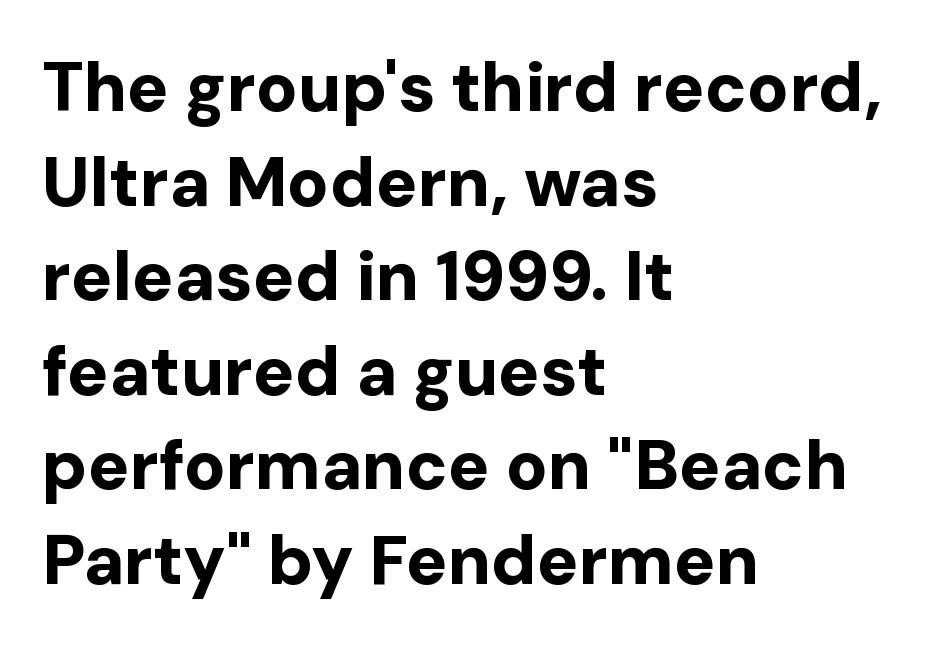
This sample uses an upright cut, with every glyph sitting square on the baseline. Descender tails drop into unmarked territory. The leading is moderate, giving the passage an even texture. The paragraph has a hard left edge and a soft right edge. Nothing sits at the stroke ends, so this counts as sans-serif. The sample has been set heavy, in full bold.
